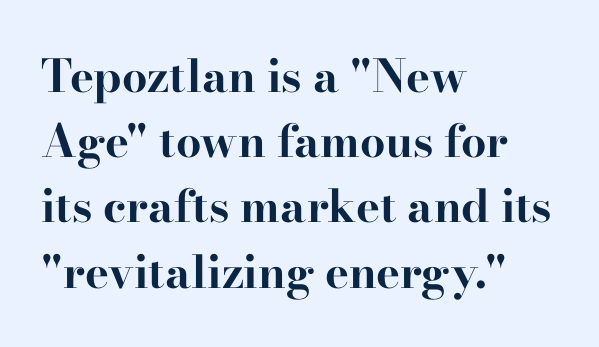
The image shows 45 px bold, wide serif type, upright; set left-aligned, normal line spacing (1.45x), normal letter spacing, not underlined; high stroke contrast and a small x-height.
